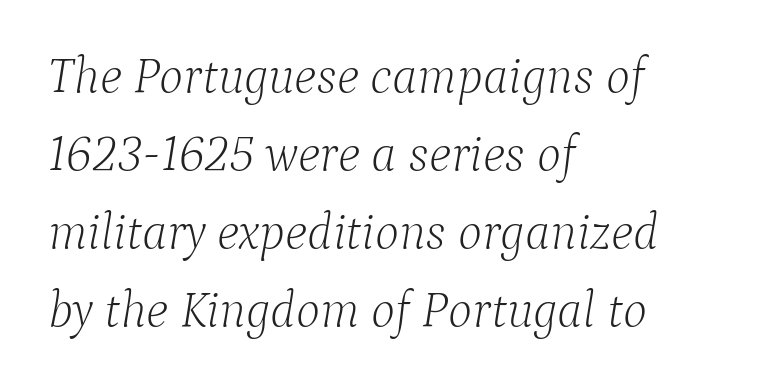
Think standard paragraph weight, or any step lighter than that. The face used here is proportionally spaced, like ordinary book or web type. Beneath every word, the page is bare. Posture: slanted. Type style note: has serifs.
